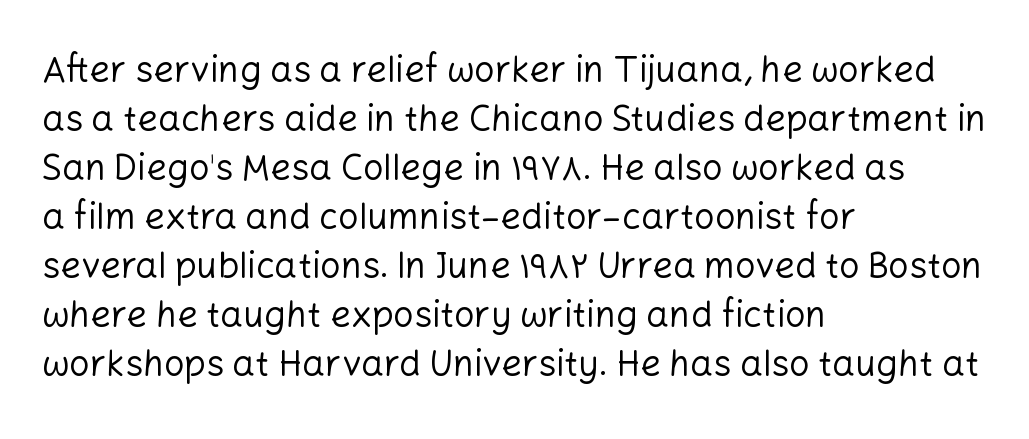
{"serif": "no", "italic": "no", "bold": "no", "weight": "regular", "width": "normal", "stroke_contrast": "low", "x_height": "medium", "monospaced": "no", "underline": "no", "align": "left", "line_spacing": "normal", "line_spacing_ratio": 1.36, "letter_spacing": "normal", "letter_spacing_em": 0.0, "glyph_px": 36}
